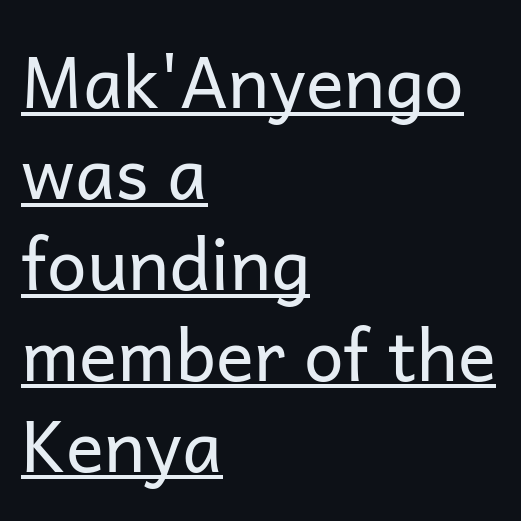
{"serif": "no", "italic": "no", "bold": "no", "weight": "regular", "width": "normal", "stroke_contrast": "low", "x_height": "medium", "monospaced": "no", "underline": "yes", "align": "left", "line_spacing": "normal", "line_spacing_ratio": 1.28, "letter_spacing": "normal", "letter_spacing_em": 0.0, "glyph_px": 71}
